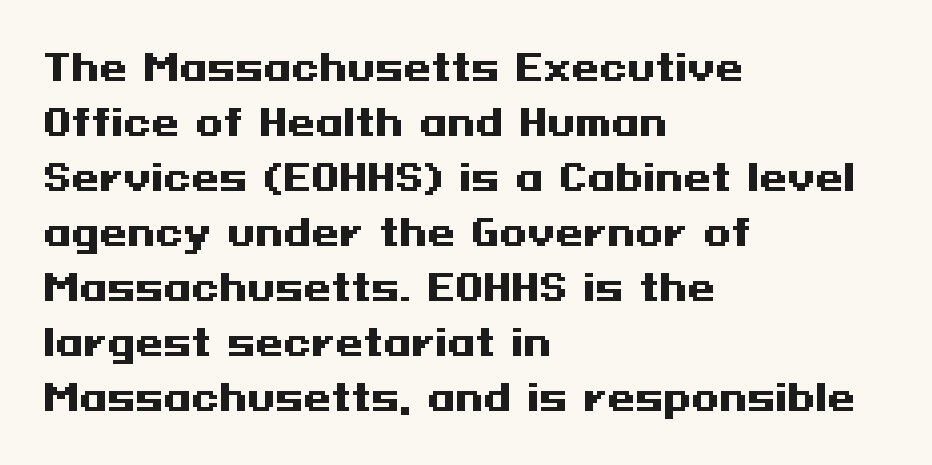
{"serif": "no", "italic": "no", "bold": "yes", "weight": "heavy", "width": "wide", "stroke_contrast": "medium", "x_height": "medium", "underline": "no", "align": "left", "line_spacing": "normal", "line_spacing_ratio": 1.53, "letter_spacing": "normal", "letter_spacing_em": 0.0, "glyph_px": 36}
